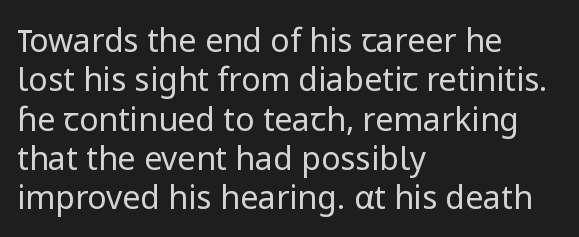
The image shows 32 px regular-weight sans-serif type, upright; set left-aligned, line spacing 1.23x, normal letter spacing, not underlined; low stroke contrast and a medium x-height.
